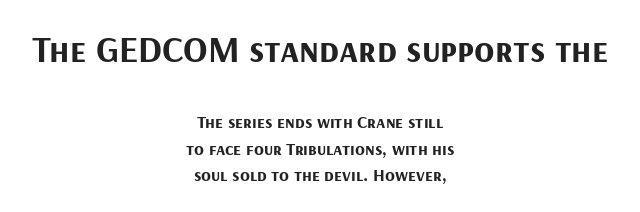
The image shows 37 px bold sans-serif type, upright; set centered, normal line spacing (1.49x), normal letter spacing, not underlined; the first (top) block is 2.06x larger; medium stroke contrast and a medium x-height.
